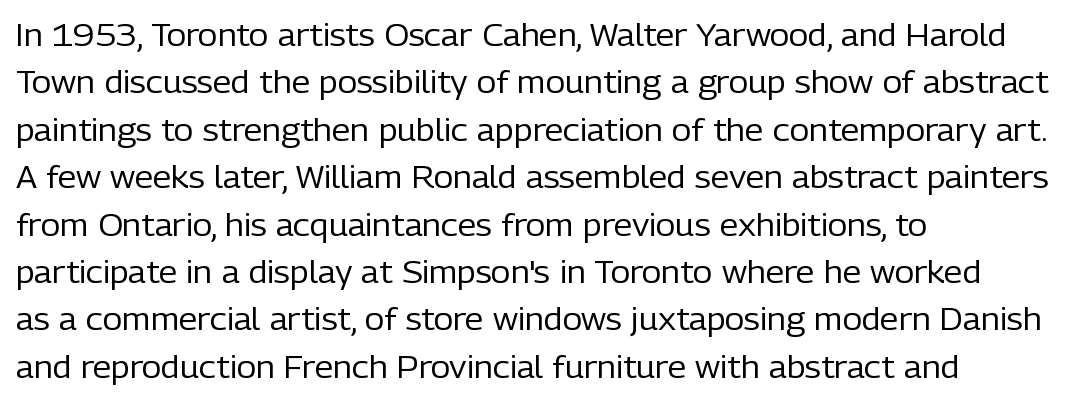
The image shows 30 px regular-weight sans-serif type, upright; set left-aligned, normal line spacing (1.58x), normal letter spacing, not underlined; low stroke contrast and a medium x-height.
